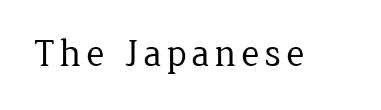
Varying glyph widths throughout — classic text-font behaviour. Just letters on the line, the space beneath them empty. Ink coverage per letter is moderate at most. Old-style or modern, the face here clearly has serifs. No italicization has been applied; the sample stays upright.
